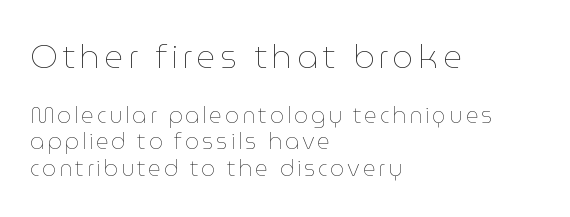
Plain, unruled lines of type. Is the lower block the larger one? No — the upper block carries the bigger type. You could not count columns in this text — the font is proportionally spaced. Ink coverage per letter is moderate at most. This rendering uses left alignment, leaving the right contour irregular.
